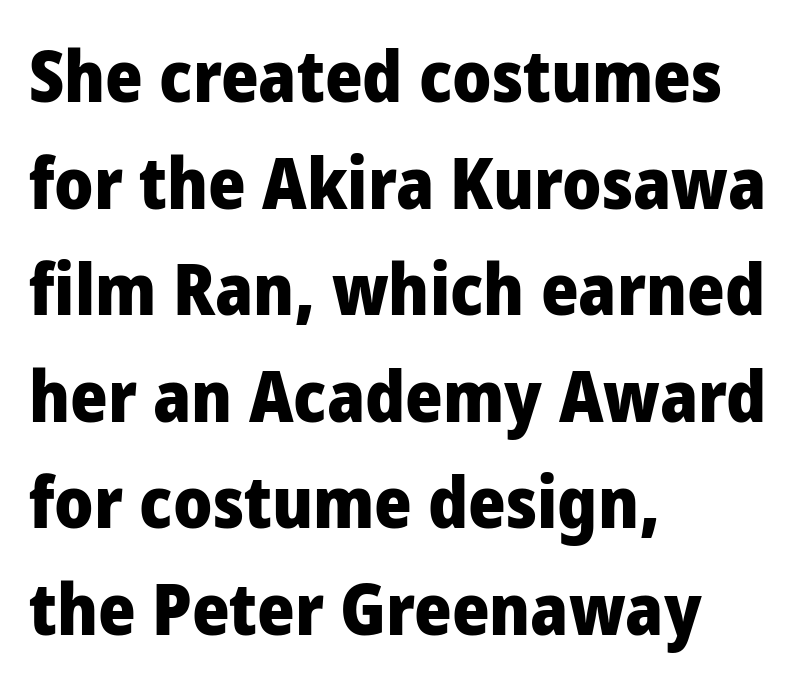
Q: Is the text bold? A: Yes.
Q: Is the text italic (slanted)? A: No, it is upright.
Q: Is the typeface a serif or a sans-serif typeface? A: Sans-serif.
Q: Is the text underlined? A: No.
Q: How is the paragraph aligned? A: Left-aligned.
Q: Is the spacing between letters normal or unusually wide? A: Normal.
Q: Is the spacing between lines tight, normal or loose? A: Normal.
Q: Width (condensed, normal, or wide)? A: Condensed.
Q: Stroke contrast? A: Low.
Q: x-height? A: Large.
Q: Monospaced? A: No.
